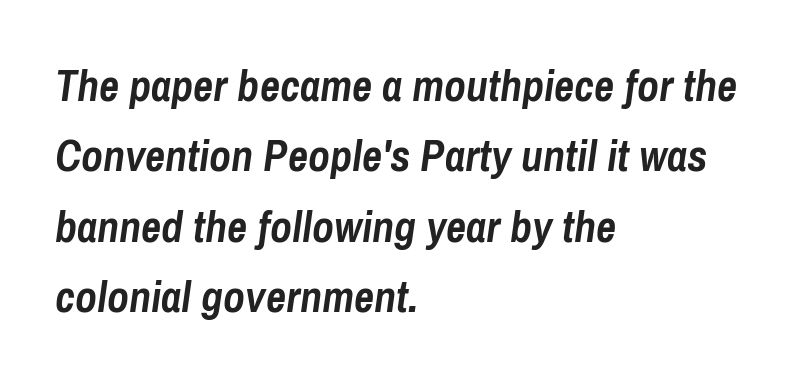
The image shows 44 px semibold, condensed type, italic (leaning right); set left-aligned, normal line spacing (1.6x), normal letter spacing, not underlined; low stroke contrast and a medium x-height.
